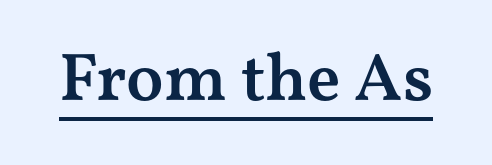
{"serif": "yes", "italic": "no", "bold": "semi", "weight": "semibold", "width": "wide", "stroke_contrast": "medium", "x_height": "medium", "monospaced": "no", "underline": "yes", "letter_spacing": "normal", "letter_spacing_em": 0.0, "glyph_px": 68}
